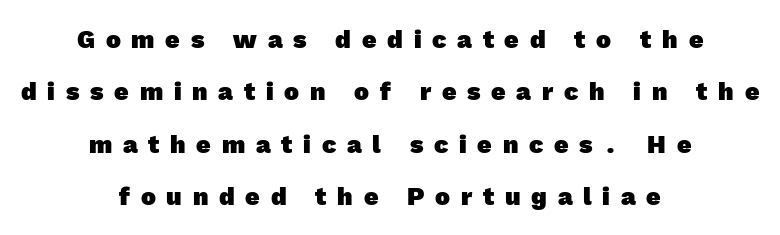
The lines are quadded center. Quick note: underline off. Reading down the column, the eye jumps a long way to each next line. Caption: bold face, heavy strokes. Compared with typical body copy, the letter spacing here is much looser.
